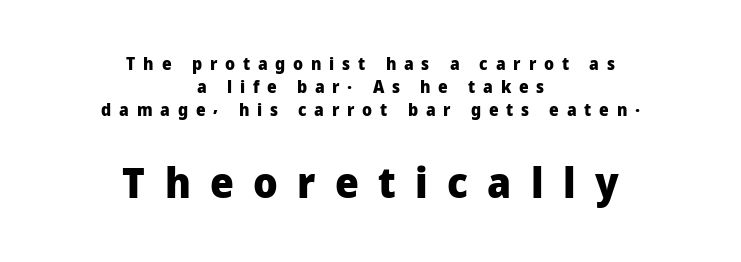
{"serif": "no", "italic": "no", "bold": "yes", "weight": "heavy", "width": "normal", "stroke_contrast": "low", "x_height": "medium", "monospaced": "no", "underline": "no", "align": "center", "line_spacing": "normal", "line_spacing_ratio": 1.34, "letter_spacing": "wide", "letter_spacing_em": 0.46, "larger_block": "second", "size_ratio": 2.47, "glyph_px": 42}
